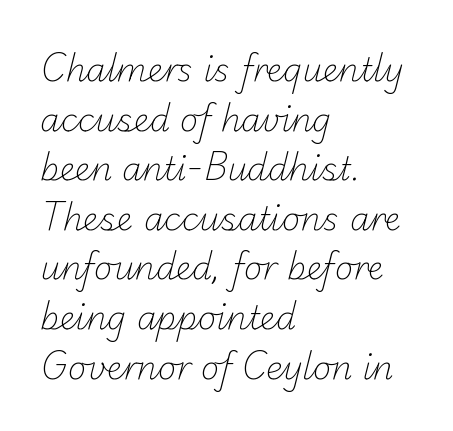
Nobody touched the tracking dial on this one. The weight would be labelled regular, book, light, or lighter still. This is sans-serif lettering, the kind often seen on screens and signage. A student would call this left alignment; a typographer would say flush left, rag right. These lines sit exactly where default settings would place them.
